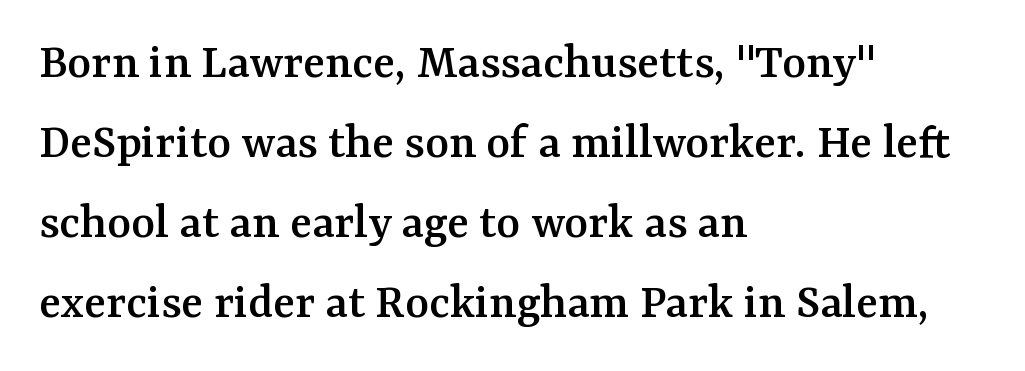
The image shows 51 px serif type, upright; set left-aligned, normal line spacing (1.57x), normal letter spacing, not underlined; medium stroke contrast and a medium x-height.
